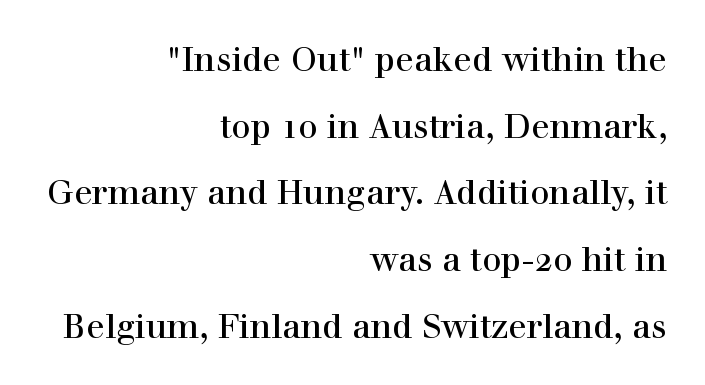
{"serif": "yes", "italic": "no", "width": "normal", "x_height": "medium", "monospaced": "no", "underline": "no", "align": "right", "line_spacing": "loose", "line_spacing_ratio": 1.96, "letter_spacing": "normal", "letter_spacing_em": 0.0, "glyph_px": 34}
